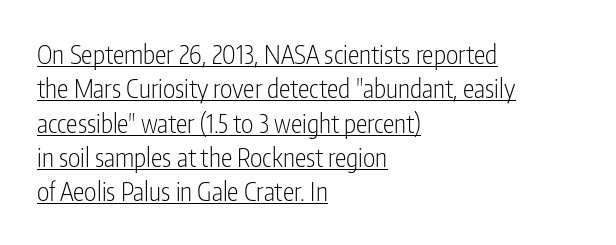
Q: Is the text bold? A: No.
Q: Is the text italic (slanted)? A: No, it is upright.
Q: Is the text underlined? A: Yes.
Q: How is the paragraph aligned? A: Left-aligned.
Q: Is the spacing between letters normal or unusually wide? A: Normal.
Q: Is the spacing between lines tight, normal or loose? A: Normal.
